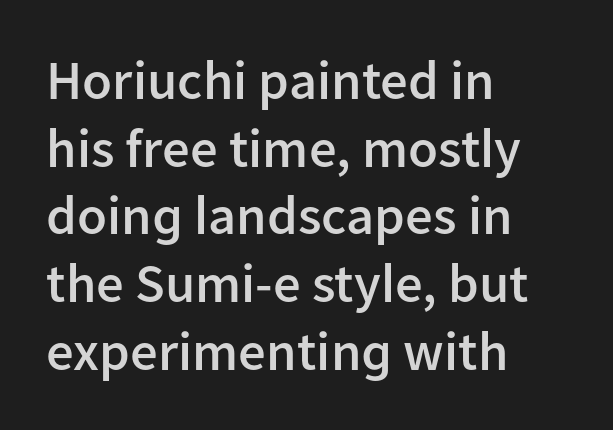
The glyphs are unaccompanied by any horizontal stroke below them. The glyphs in this specimen are sans serif. What stands out about the letter spacing? Nothing — it is the standard amount. The type sits square on the baseline with zero lean.
